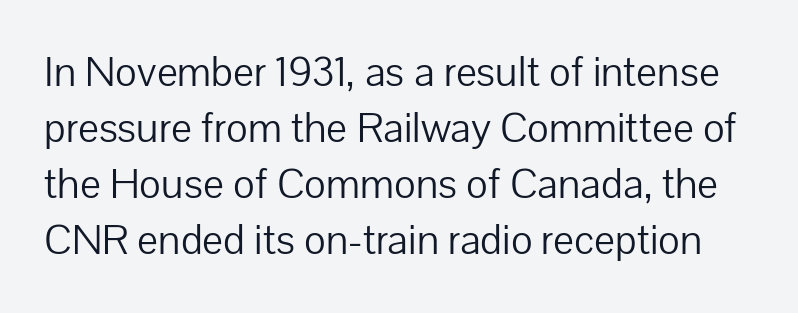
The image shows 44 px light sans-serif type, upright; set normal line spacing (1.27x), normal letter spacing, not underlined; low stroke contrast and a medium x-height.
